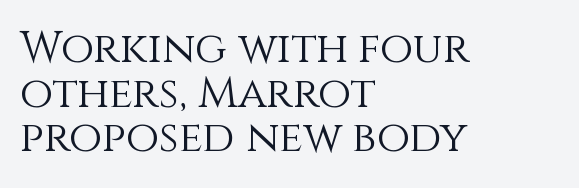
The image shows 43 px light type, upright; set left-aligned, tight line spacing (1.04x), normal letter spacing, not underlined; a large x-height.
